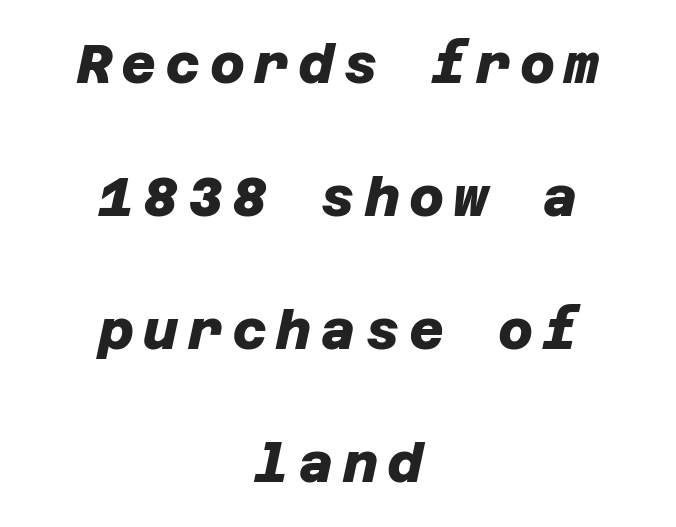
A great deal of white space separates one row of letters from the next. Teacher's note: observe the equal gaps on both sides — that is centered alignment. Heavy-handed strokes throughout: this text is bold. Grotesque or geometric, the face here clearly has no serifs. The baseline area is clear.
